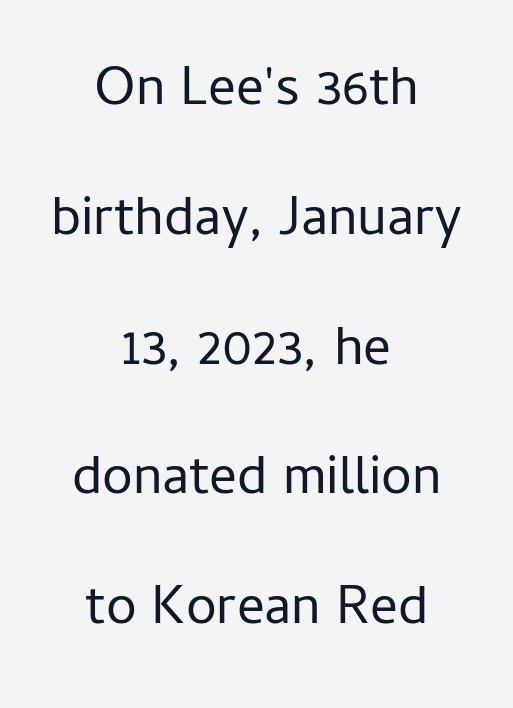
{"serif": "no", "italic": "no", "bold": "no", "weight": "regular", "width": "normal", "stroke_contrast": "low", "x_height": "medium", "monospaced": "no", "underline": "no", "align": "center", "line_spacing": "loose", "line_spacing_ratio": 2.36, "letter_spacing": "normal", "letter_spacing_em": 0.0, "glyph_px": 55}
